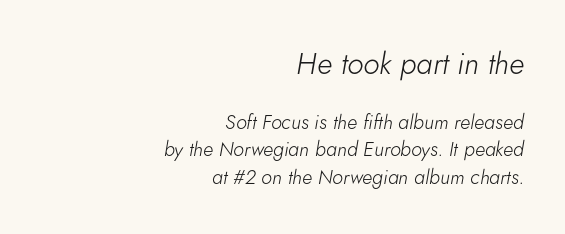
The lines sit at an ordinary, default distance from one another. A flush-right, rag-left setting is used for this passage. Honestly, there is no underline to notice here at all. The typeface has the unassuming heft of standard copy or less.
